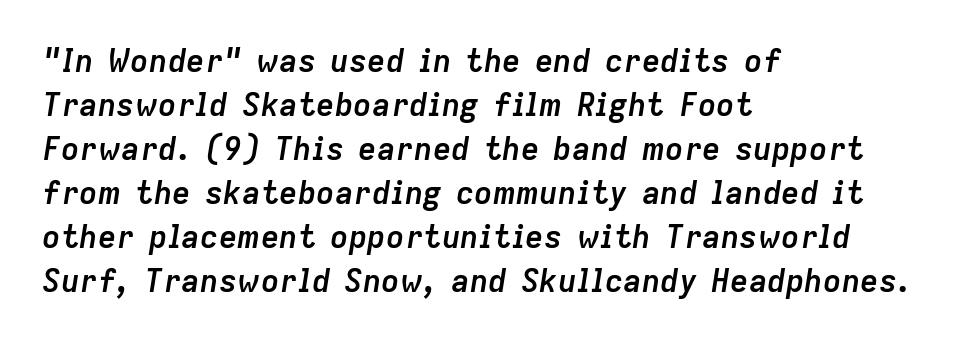
The image shows 31 px semibold type, italic (leaning right); set left-aligned, normal line spacing (1.42x), normal letter spacing, not underlined; low stroke contrast and a medium x-height.
